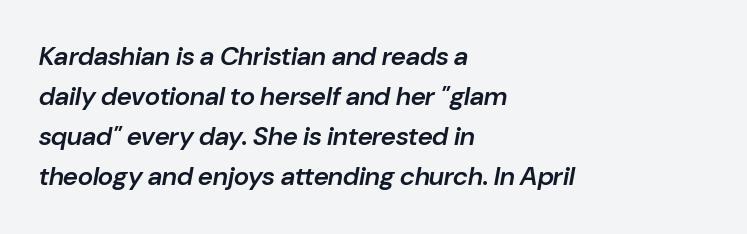
Q: Is the text bold? A: Semi-bold.
Q: Is the text italic (slanted)? A: Yes, it leans right by about 10 degrees.
Q: Is the text underlined? A: No.
Q: How is the paragraph aligned? A: Left-aligned.
Q: Is the spacing between letters normal or unusually wide? A: Normal.
Q: Is the spacing between lines tight, normal or loose? A: Normal.
